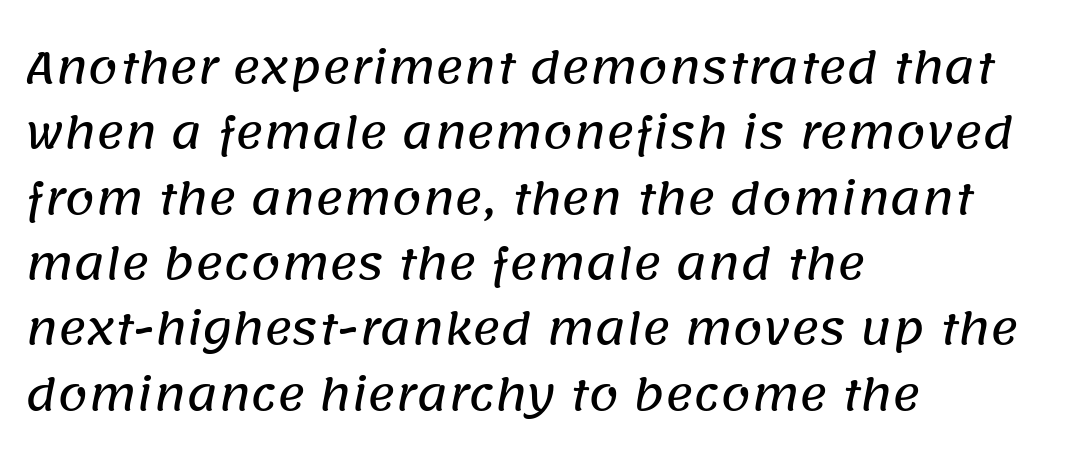
{"serif": "no", "width": "normal", "stroke_contrast": "low", "x_height": "large", "monospaced": "no", "underline": "no", "align": "left", "line_spacing": "normal", "line_spacing_ratio": 1.52, "letter_spacing": "normal", "letter_spacing_em": 0.0, "glyph_px": 43}
